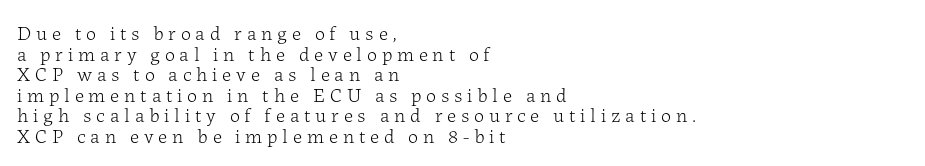
Q: Is the text bold? A: No.
Q: Is the text italic (slanted)? A: No, it is upright.
Q: Is the text underlined? A: No.
Q: How is the paragraph aligned? A: Left-aligned.
Q: Is the spacing between letters normal or unusually wide? A: Unusually wide.
Q: Is the spacing between lines tight, normal or loose? A: Tight.
